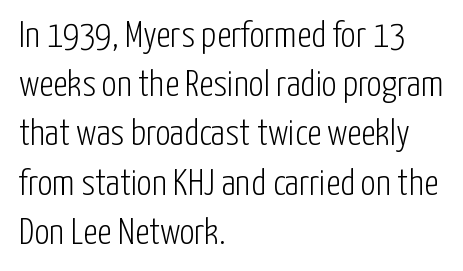
{"serif": "no", "italic": "no", "bold": "no", "weight": "light", "width": "condensed", "stroke_contrast": "low", "x_height": "medium", "monospaced": "no", "underline": "no", "align": "left", "line_spacing": "normal", "line_spacing_ratio": 1.33, "letter_spacing": "normal", "letter_spacing_em": 0.0, "glyph_px": 37}
